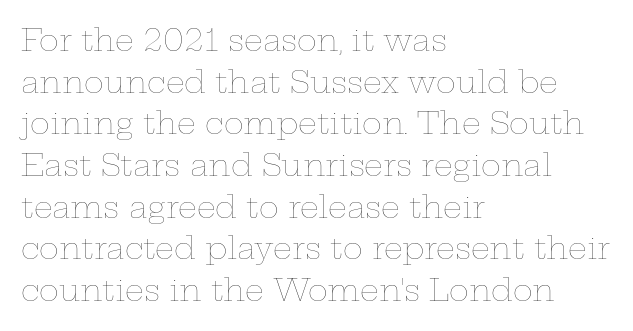
How are the letters spaced? Ordinarily, with no added tracking. What's the leading like? Ordinary, nothing unusual. No chunkiness to these letters — they're not bold. Is there any slant? The stems are plumb. Do the characters align in a grid? No, the font is proportional.
